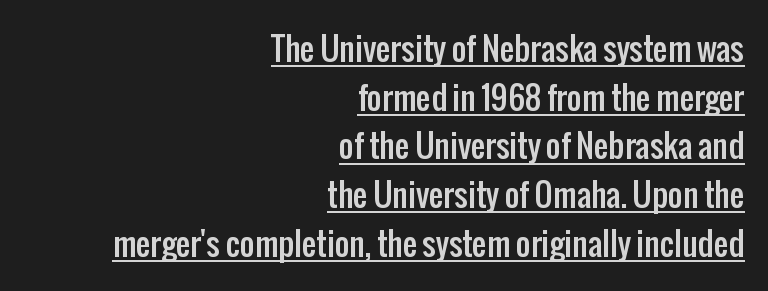
The image shows 32 px condensed sans-serif type, upright; set right-aligned, normal line spacing (1.52x), normal letter spacing, underlined; low stroke contrast and a medium x-height.
